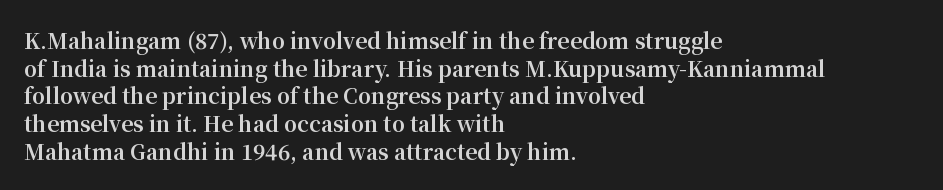
It's the straight-up-and-down kind of type. The words here are not underlined. Summary of vertical rhythm: regular, with standard interline spacing. Alignment: flush left. The rendering keeps characters at their native spacing.
